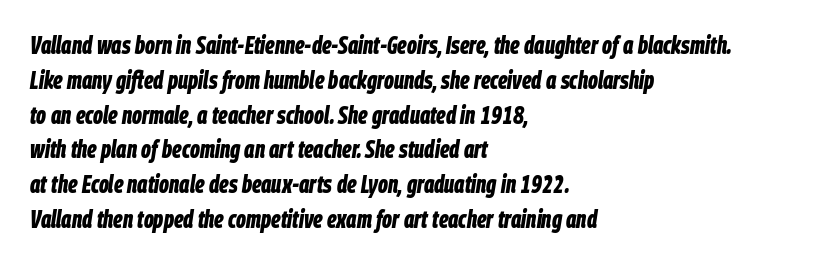
The rows are spaced the way most documents space them. The face used here has a pronounced slope to its letters. The type is set solid horizontally, with unmodified tracking. The area under the type is left untouched. Teacher's note: observe the even left margin — that is flush-left alignment.
